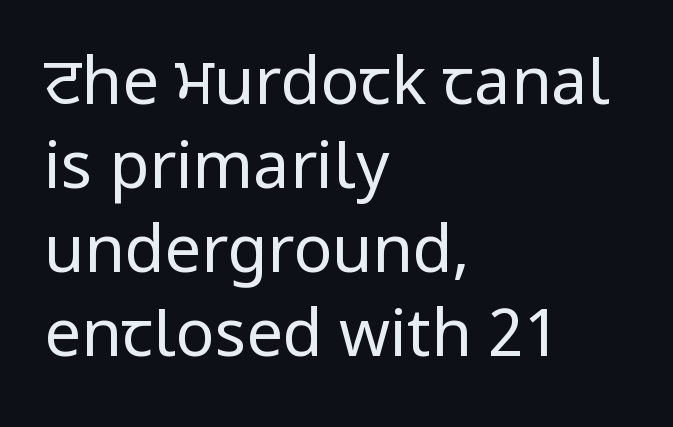
{"serif": "no", "italic": "no", "bold": "no", "weight": "regular", "width": "condensed", "stroke_contrast": "low", "underline": "no", "align": "left", "line_spacing": "normal", "line_spacing_ratio": 1.29, "letter_spacing": "normal", "letter_spacing_em": 0.0, "glyph_px": 65}
